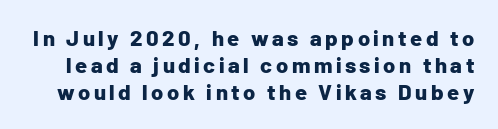
Q: Is the text bold? A: Yes.
Q: Is the text italic (slanted)? A: No, it is upright.
Q: Is the text underlined? A: No.
